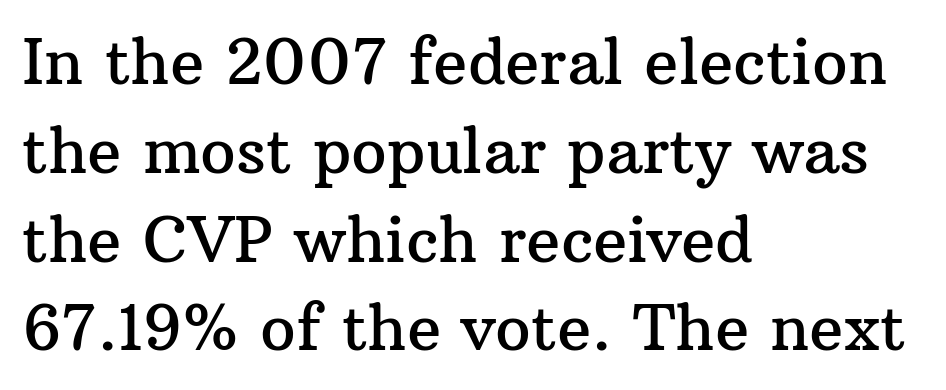
{"serif": "yes", "italic": "no", "width": "normal", "stroke_contrast": "medium", "x_height": "medium", "monospaced": "no", "underline": "no", "align": "left", "line_spacing": "normal", "line_spacing_ratio": 1.41, "letter_spacing": "normal", "letter_spacing_em": 0.0, "glyph_px": 63}
